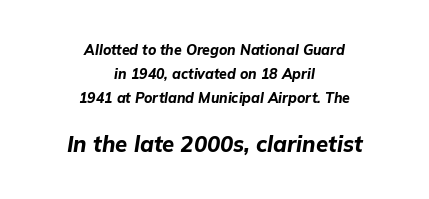
The image shows 22 px bold type, italic (leaning right); set centered, line spacing 1.71x, normal letter spacing, not underlined; the second (bottom) block is 1.57x larger.
